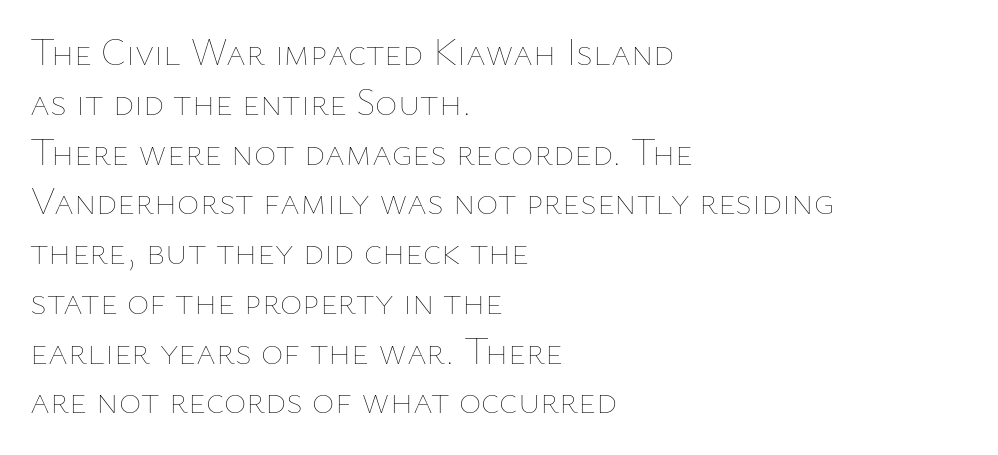
The image shows 38 px thin type, upright; set left-aligned, normal line spacing (1.31x), normal letter spacing, not underlined; low stroke contrast and a medium x-height.
